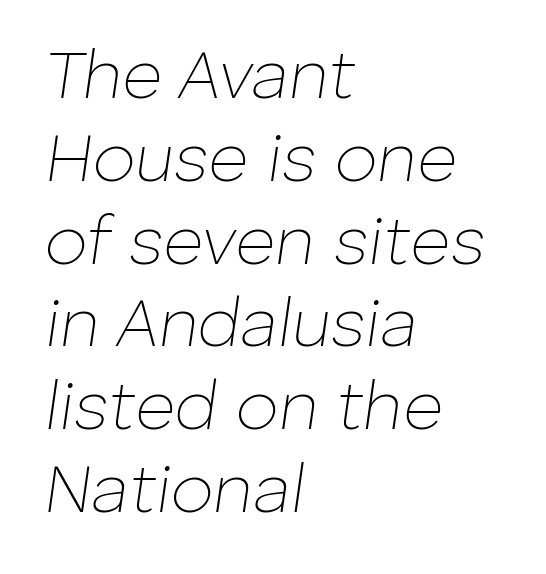
{"italic": "yes", "lean": "right", "slant_degrees": 8, "bold": "no", "weight": "thin", "width": "normal", "stroke_contrast": "low", "x_height": "medium", "monospaced": "no", "underline": "no", "align": "left", "line_spacing_ratio": 1.2, "letter_spacing": "normal", "letter_spacing_em": 0.0, "glyph_px": 69}
